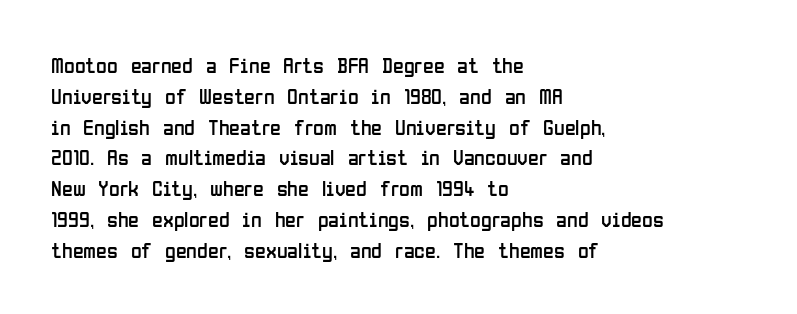
Summary of vertical rhythm: regular, with standard interline spacing. Short note: letters normally spaced. The font's upright variant was chosen for this text. Casual observation: everything's shoved over to the left.
